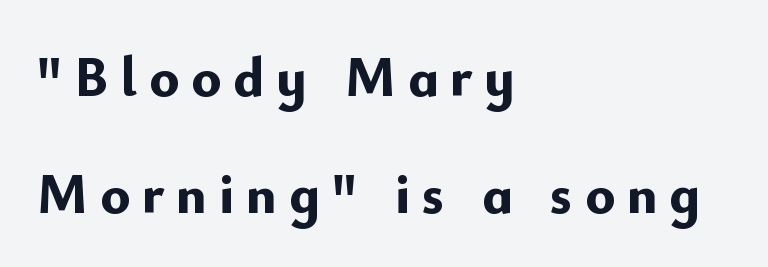
{"serif": "no", "italic": "no", "bold": "yes", "weight": "bold", "width": "normal", "stroke_contrast": "low", "x_height": "small", "monospaced": "no", "underline": "no", "align": "left", "line_spacing": "loose", "line_spacing_ratio": 2.09, "letter_spacing": "wide", "letter_spacing_em": 0.21, "glyph_px": 56}
